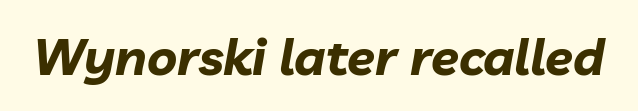
The image shows 51 px bold type, italic (leaning right); set normal letter spacing, not underlined; low stroke contrast and a medium x-height.
